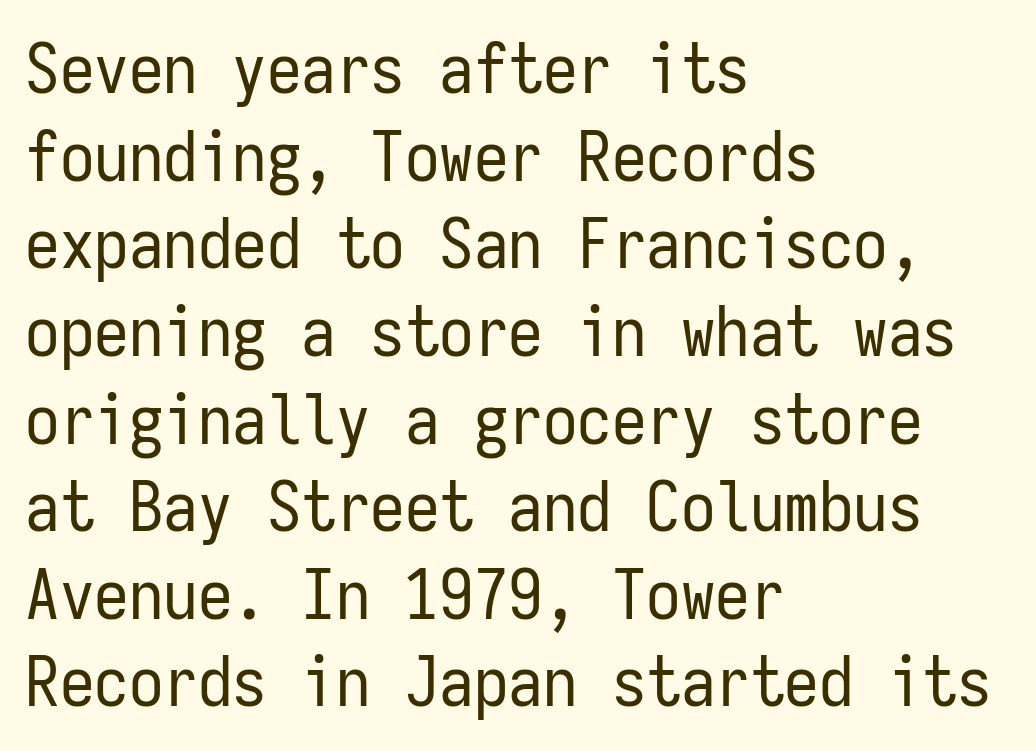
{"serif": "no", "italic": "no", "bold": "no", "weight": "regular", "width": "condensed", "stroke_contrast": "low", "x_height": "medium", "monospaced": "yes", "underline": "no", "align": "left", "line_spacing": "normal", "line_spacing_ratio": 1.27, "letter_spacing": "normal", "letter_spacing_em": 0.0, "glyph_px": 69}
